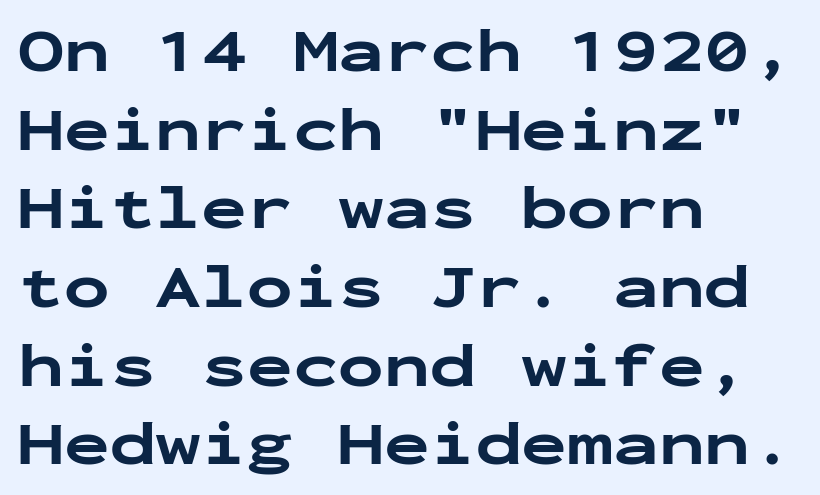
{"serif": "no", "italic": "no", "bold": "yes", "weight": "bold", "width": "wide", "stroke_contrast": "low", "x_height": "medium", "monospaced": "yes", "underline": "no", "align": "left", "line_spacing": "normal", "line_spacing_ratio": 1.29, "letter_spacing": "normal", "letter_spacing_em": 0.0, "glyph_px": 61}
